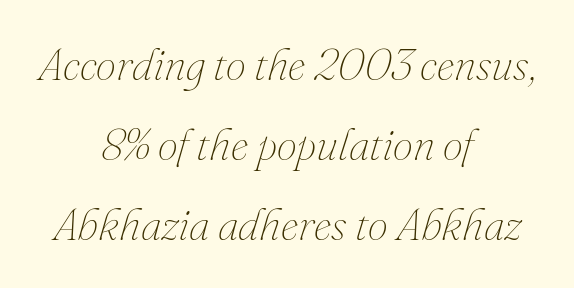
Observe the lean: these are italic letterforms. You could call the tracking neutral — neither tight nor loose. Letters rest on an invisible, unmarked baseline. No chunkiness to these letters — they're not bold.
